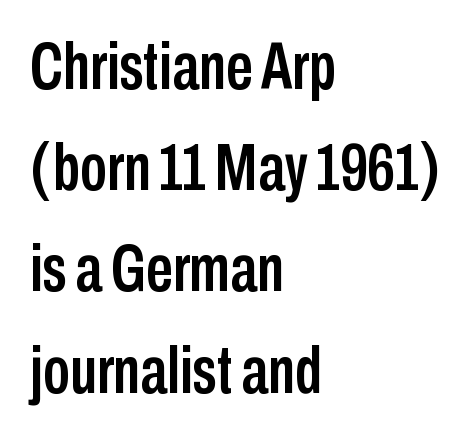
The image shows 67 px condensed sans-serif type, upright; set left-aligned, normal line spacing (1.51x), normal letter spacing, not underlined; low stroke contrast and a medium x-height.
